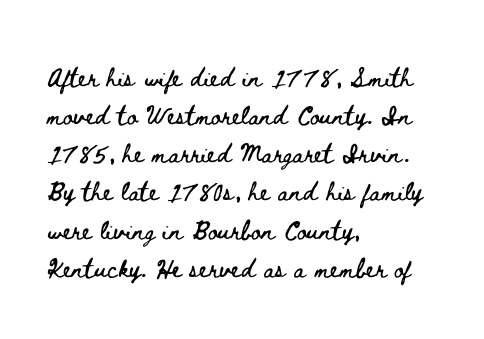
{"underline": "no", "align": "left", "line_spacing": "normal", "line_spacing_ratio": 1.59, "letter_spacing": "normal", "letter_spacing_em": 0.0, "glyph_px": 24}
